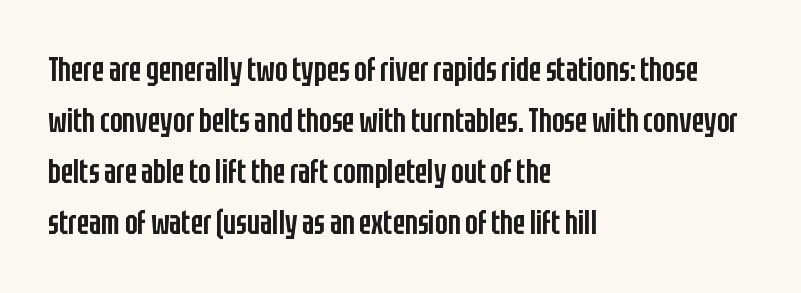
Q: Is the text bold? A: Semi-bold.
Q: Is the text italic (slanted)? A: No, it is upright.
Q: Is the typeface a serif or a sans-serif typeface? A: Sans-serif.
Q: Is the text underlined? A: No.
Q: How is the paragraph aligned? A: Left-aligned.
Q: Is the spacing between letters normal or unusually wide? A: Normal.
Q: Is the spacing between lines tight, normal or loose? A: Normal.
Q: Width (condensed, normal, or wide)? A: Condensed.
Q: Stroke contrast? A: Low.
Q: x-height? A: Large.
Q: Monospaced? A: No.
